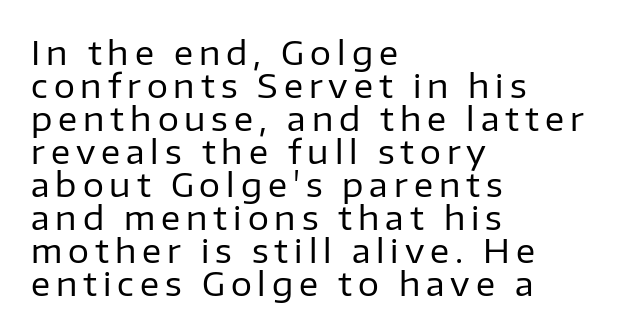
Is this a heavy cut? Hardly; it is regular or lighter. The leading is snug, giving the passage a crowded texture. Tall strokes in this sample are plumb rather than angled. The passage shown is typed in a proportional face where columns would drift. The glyphs in this specimen are sans serif. If you drew a ruler down the left edge, every line would touch it.
